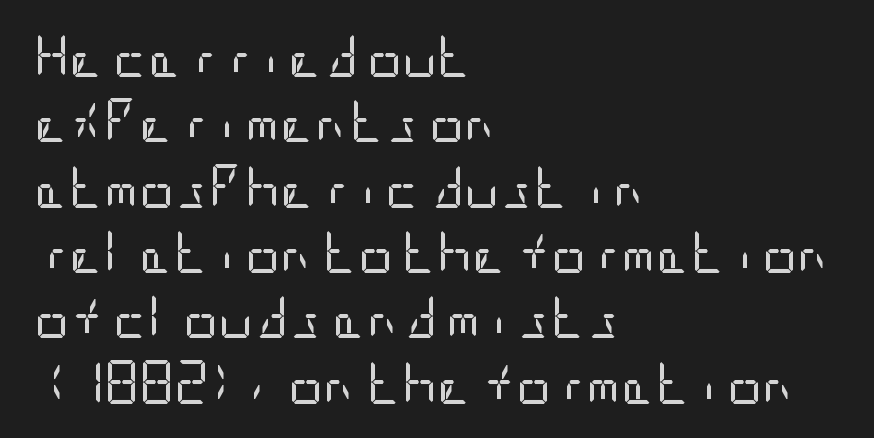
The line texture is even and compact thanks to regular tracking. The weight tops out at a normal text grade. Does the leading feel generous? No, just average. Italic? Not at all — the glyphs are vertical.
